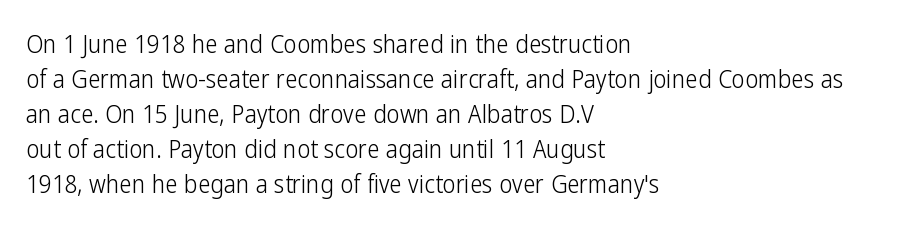
{"italic": "no", "bold": "no", "underline": "no", "align": "left", "line_spacing": "normal", "line_spacing_ratio": 1.4, "letter_spacing": "normal", "letter_spacing_em": 0.0, "glyph_px": 25}
